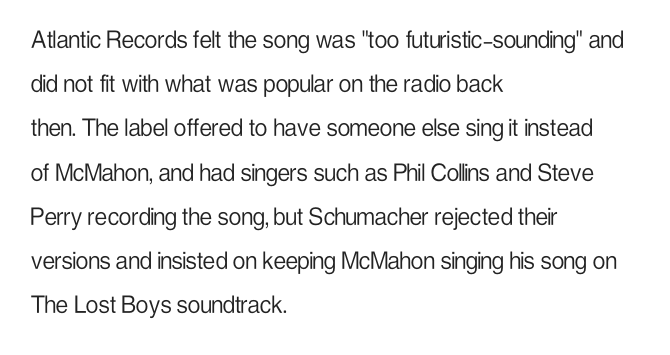
You could call the tracking neutral — neither tight nor loose. The typography opts for an upright posture over an oblique one. Think of a printed novel: that variable character pitch is what you see here. Classification — sans serif. The compositor pushed each line to the left boundary.
